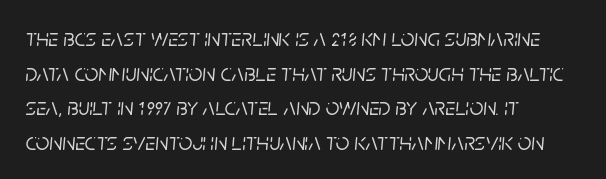
{"italic": "yes", "lean": "right", "slant_degrees": 5, "underline": "no", "align": "left", "line_spacing": "normal", "line_spacing_ratio": 1.44, "letter_spacing": "normal", "letter_spacing_em": 0.0, "glyph_px": 24}
